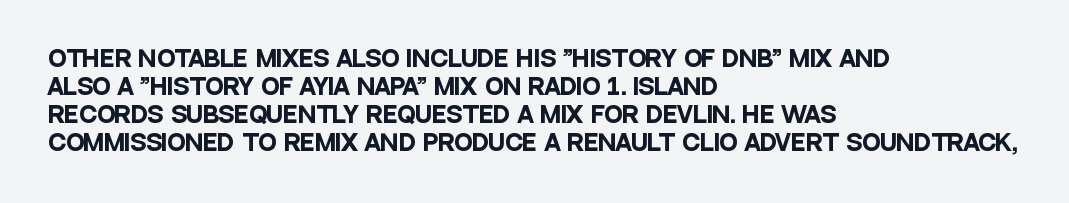
The axis of the letterforms is exactly vertical. Leftover space on each line is placed entirely after the last word. Each row of text sits above clean, open space. Students, note that the glyphs here touch the page at normal intervals.
